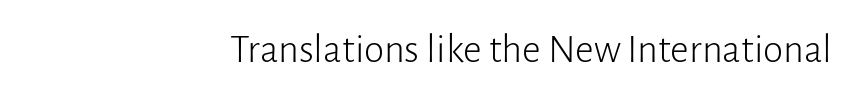
The passage shown has conventional tracking throughout. Does the type have serifs? No, each stem ends abruptly. Italic? Not at all — the glyphs are vertical. These glyphs show unthickened strokes, regular width or finer.
